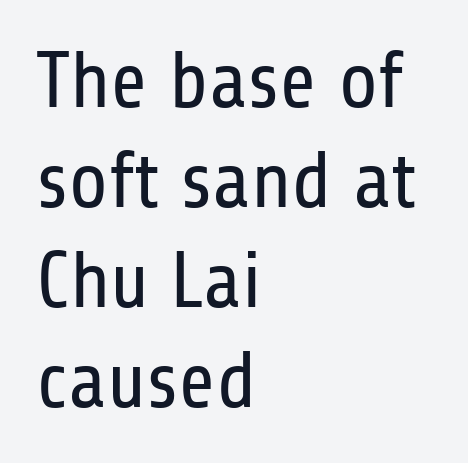
The image shows 80 px regular-weight, condensed sans-serif type, upright; set left-aligned, normal line spacing (1.25x), normal letter spacing, not underlined; low stroke contrast and a medium x-height.
